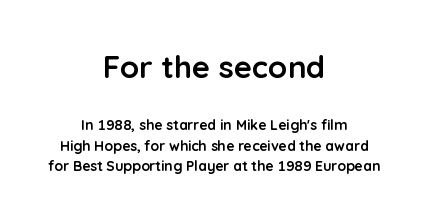
{"serif": "no", "italic": "no", "bold": "yes", "weight": "semibold", "width": "normal", "stroke_contrast": "low", "x_height": "medium", "monospaced": "no", "underline": "no", "align": "center", "line_spacing": "normal", "line_spacing_ratio": 1.44, "letter_spacing": "normal", "letter_spacing_em": 0.0, "larger_block": "first", "size_ratio": 2.21, "glyph_px": 31}
